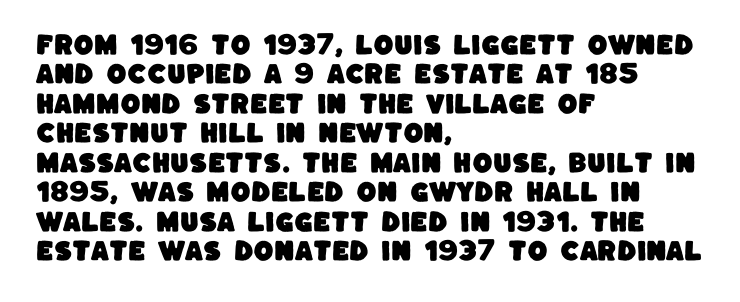
The baseline area is clear. In CSS terms this would be text-align: left. In terms of letterspacing, this is plain default setting. Interline gaps are of average width in this sample.
